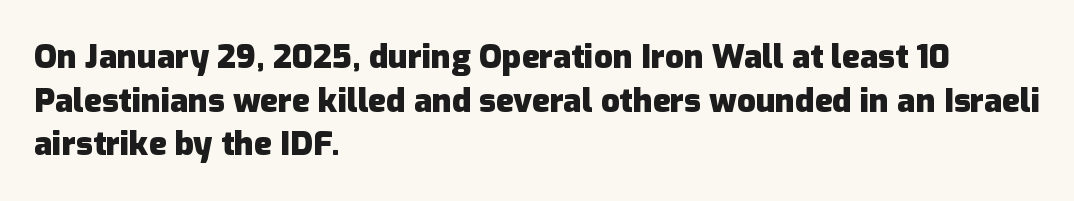
The image shows 33 px heavy sans-serif type, upright; set left-aligned, normal line spacing (1.32x), normal letter spacing, not underlined; low stroke contrast and a medium x-height.
